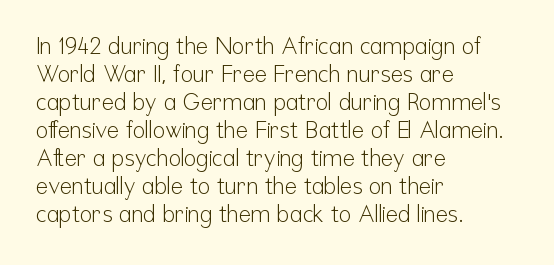
Every stem runs plumb, perpendicular to the baseline. Layout note: lines flush left. Decoration check: the copy has no underline. Short note: letters normally spaced.
